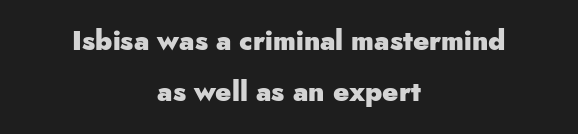
The glyphs are unaccompanied by any horizontal stroke below them. Thick stems and heavy bowls — unmistakably bold. Short note: letters normally spaced. Characters remain perfectly vertical along every line. Teacher's note: observe the equal gaps on both sides — that is centered alignment.
